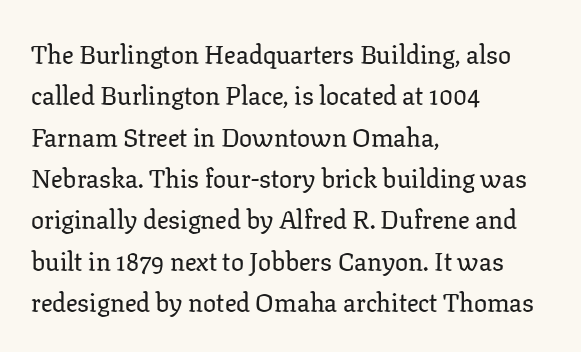
Q: Is the text italic (slanted)? A: No, it is upright.
Q: Is the text underlined? A: No.
Q: How is the paragraph aligned? A: Left-aligned.
Q: Is the spacing between letters normal or unusually wide? A: Normal.
Q: Is the spacing between lines tight, normal or loose? A: Normal.
